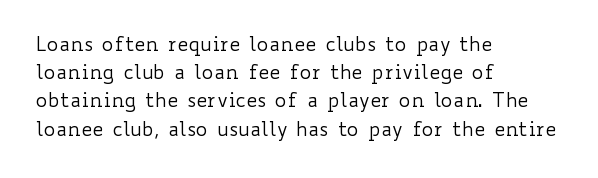
Q: Is the text bold? A: No.
Q: Is the text italic (slanted)? A: No, it is upright.
Q: Is the text underlined? A: No.
Q: How is the paragraph aligned? A: Left-aligned.
Q: Is the spacing between letters normal or unusually wide? A: Normal.
Q: Is the spacing between lines tight, normal or loose? A: Normal.
